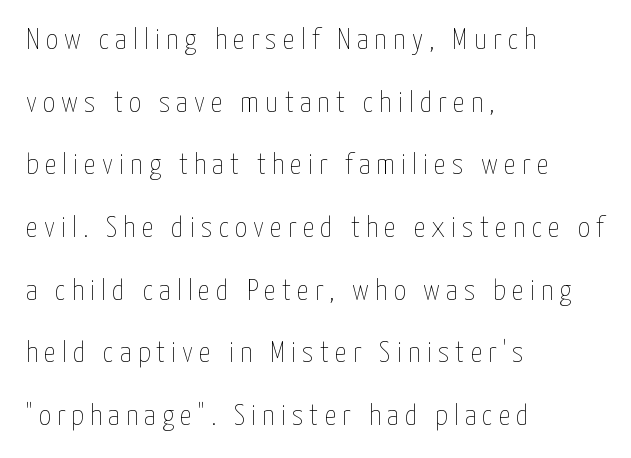
Q: Is the text bold? A: No.
Q: Is the text italic (slanted)? A: No, it is upright.
Q: Is the text underlined? A: No.
Q: How is the paragraph aligned? A: Left-aligned.
Q: Is the spacing between letters normal or unusually wide? A: Unusually wide.
Q: Is the spacing between lines tight, normal or loose? A: Loose.
Q: Width (condensed, normal, or wide)? A: Condensed.
Q: Stroke contrast? A: Low.
Q: x-height? A: Medium.
Q: Monospaced? A: No.
